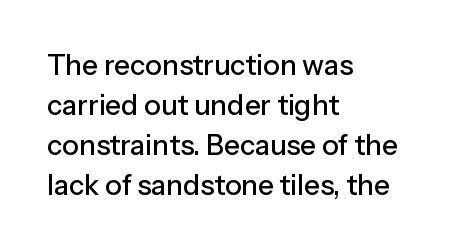
{"serif": "no", "italic": "no", "width": "normal", "stroke_contrast": "low", "x_height": "medium", "monospaced": "no", "underline": "no", "align": "left", "line_spacing": "normal", "line_spacing_ratio": 1.43, "letter_spacing": "normal", "letter_spacing_em": 0.0, "glyph_px": 28}
